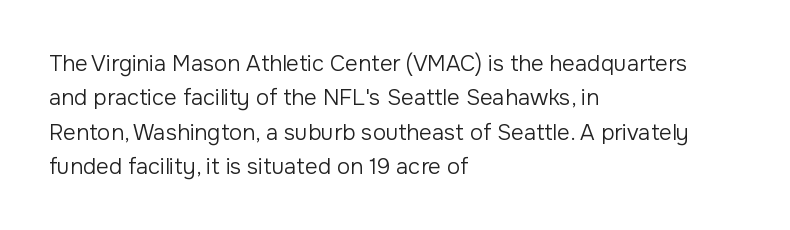
The specimen reads as upright at a glance. Is the stroke heavy? The answer is a plain regular-or-lighter. Clear beneath every line of the passage. Notice how descenders clear the ascenders below comfortably — that's standard leading.
